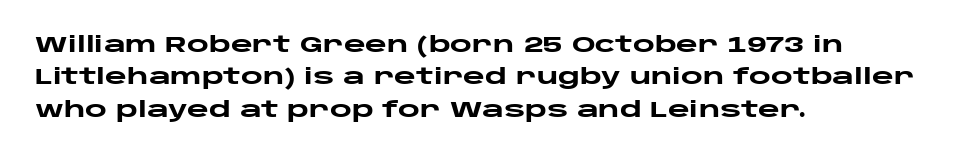
Q: Is the text bold? A: Yes.
Q: Is the text italic (slanted)? A: No, it is upright.
Q: Is the text underlined? A: No.
Q: How is the paragraph aligned? A: Left-aligned.
Q: Is the spacing between letters normal or unusually wide? A: Normal.
Q: Is the spacing between lines tight, normal or loose? A: Normal.
